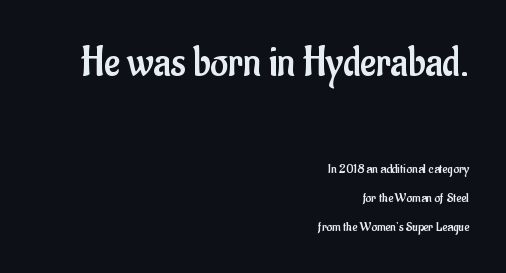
Is this a heavy cut? Hardly; it is regular or lighter. If you squint, the top block still reads clearly — it's the larger of the two. Character widths vary here, with narrow letters taking less room than wide ones. The strip under each line holds only bare page.
